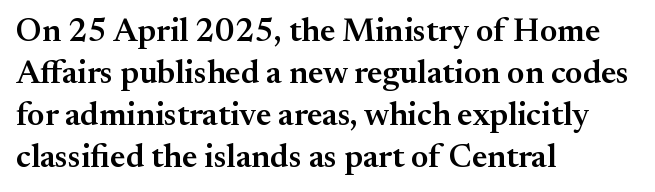
Q: Is the text bold? A: Semi-bold.
Q: Is the text italic (slanted)? A: No, it is upright.
Q: Is the typeface a serif or a sans-serif typeface? A: Serif.
Q: Is the text underlined? A: No.
Q: How is the paragraph aligned? A: Left-aligned.
Q: Is the spacing between letters normal or unusually wide? A: Normal.
Q: Is the spacing between lines tight, normal or loose? A: Normal.
Q: Width (condensed, normal, or wide)? A: Normal.
Q: Stroke contrast? A: Medium.
Q: x-height? A: Small.
Q: Monospaced? A: No.
